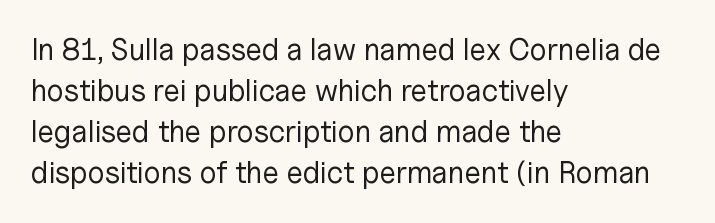
Q: Is the text bold? A: No.
Q: Is the text italic (slanted)? A: No, it is upright.
Q: Is the typeface a serif or a sans-serif typeface? A: Sans-serif.
Q: Is the text underlined? A: No.
Q: How is the paragraph aligned? A: Left-aligned.
Q: Is the spacing between letters normal or unusually wide? A: Normal.
Q: Is the spacing between lines tight, normal or loose? A: Normal.
Q: Width (condensed, normal, or wide)? A: Normal.
Q: Stroke contrast? A: Low.
Q: x-height? A: Medium.
Q: Monospaced? A: No.
